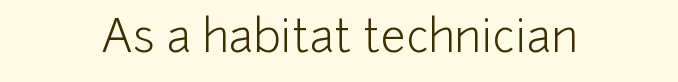
{"serif": "no", "italic": "no", "bold": "no", "weight": "light", "width": "normal", "stroke_contrast": "low", "x_height": "medium", "monospaced": "no", "underline": "no", "align": "center", "letter_spacing": "normal", "letter_spacing_em": 0.0, "glyph_px": 45}
